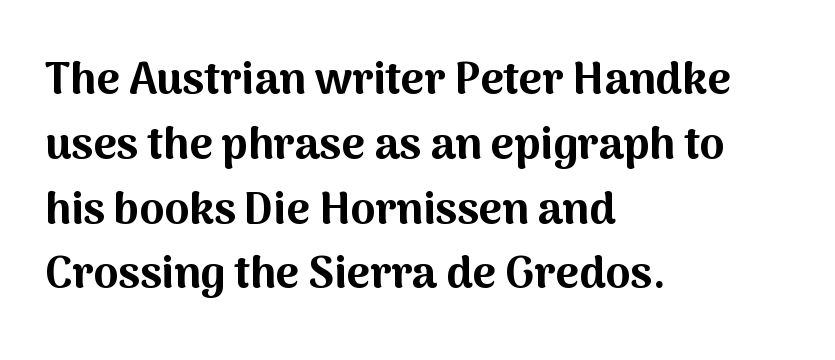
The image shows 45 px bold sans-serif type, upright; set left-aligned, normal line spacing (1.44x), normal letter spacing, not underlined; medium stroke contrast and a medium x-height.
